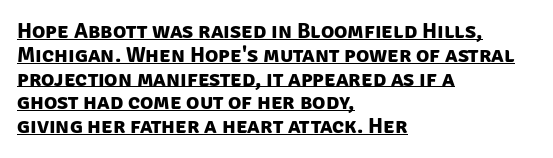
Q: Is the text bold? A: Yes.
Q: Is the text underlined? A: Yes.
Q: How is the paragraph aligned? A: Left-aligned.
Q: Is the spacing between letters normal or unusually wide? A: Normal.
Q: Is the spacing between lines tight, normal or loose? A: Tight.
